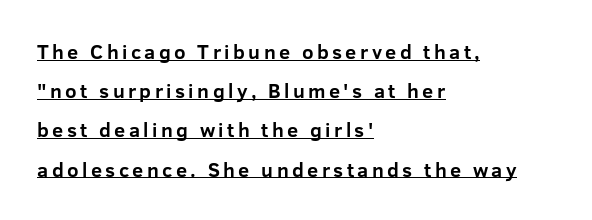
Q: Is the text bold? A: Yes.
Q: Is the text italic (slanted)? A: No, it is upright.
Q: Is the text underlined? A: Yes.
Q: How is the paragraph aligned? A: Left-aligned.
Q: Is the spacing between lines tight, normal or loose? A: Loose.
